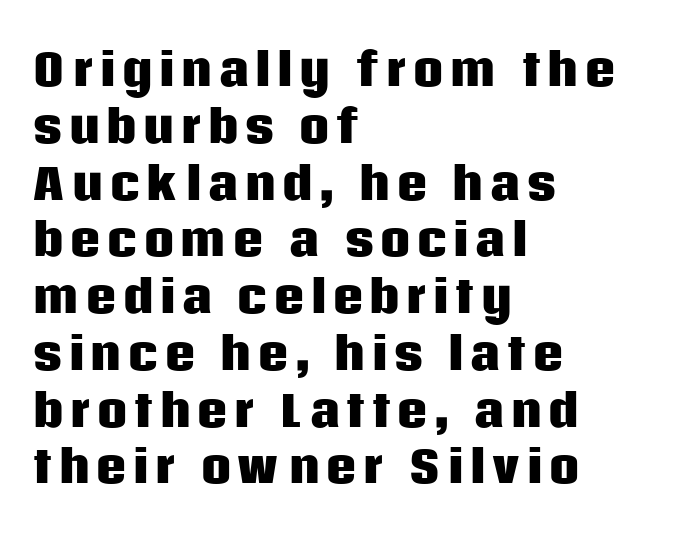
This sample uses an upright cut, with every glyph sitting square on the baseline. Observe the absence of serifs on each vertical stroke in this sample. The gap between lines stays unmarked. A classic flush-left, rag-right setting is used for this passage.
